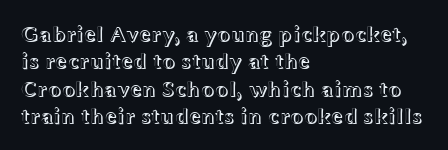
{"italic": "no", "underline": "no", "align": "left", "line_spacing_ratio": 1.24, "letter_spacing": "normal", "letter_spacing_em": 0.0, "glyph_px": 22}
